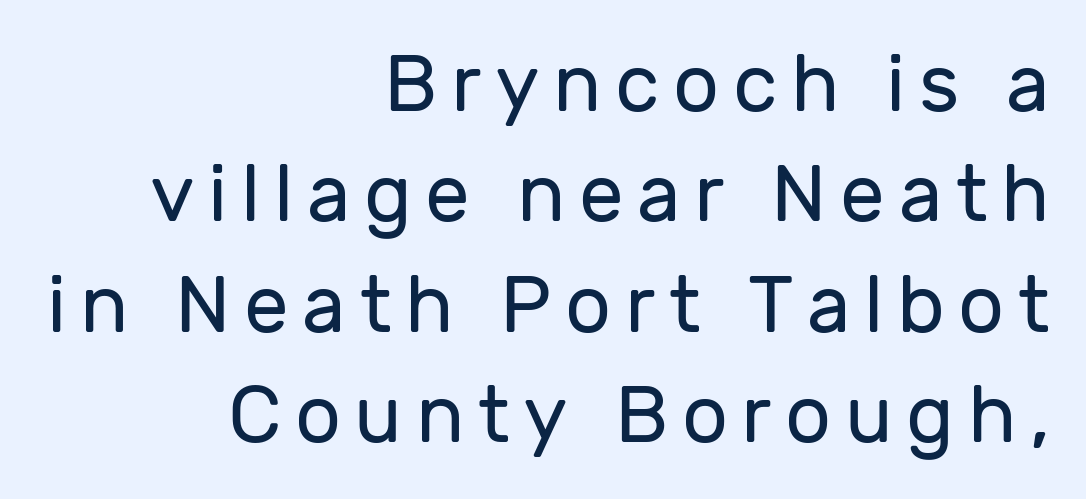
Q: Is the text bold? A: No.
Q: Is the text italic (slanted)? A: No, it is upright.
Q: Is the typeface a serif or a sans-serif typeface? A: Sans-serif.
Q: Is the text underlined? A: No.
Q: How is the paragraph aligned? A: Right-aligned.
Q: Is the spacing between lines tight, normal or loose? A: Normal.
Q: Width (condensed, normal, or wide)? A: Normal.
Q: Stroke contrast? A: Low.
Q: x-height? A: Medium.
Q: Monospaced? A: No.
